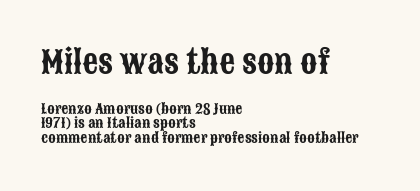
{"serif": "no", "italic": "no", "width": "condensed", "stroke_contrast": "low", "x_height": "large", "monospaced": "no", "underline": "no", "align": "left", "line_spacing": "tight", "line_spacing_ratio": 1.06, "letter_spacing": "normal", "letter_spacing_em": 0.0, "larger_block": "first", "size_ratio": 2.21, "glyph_px": 31}
